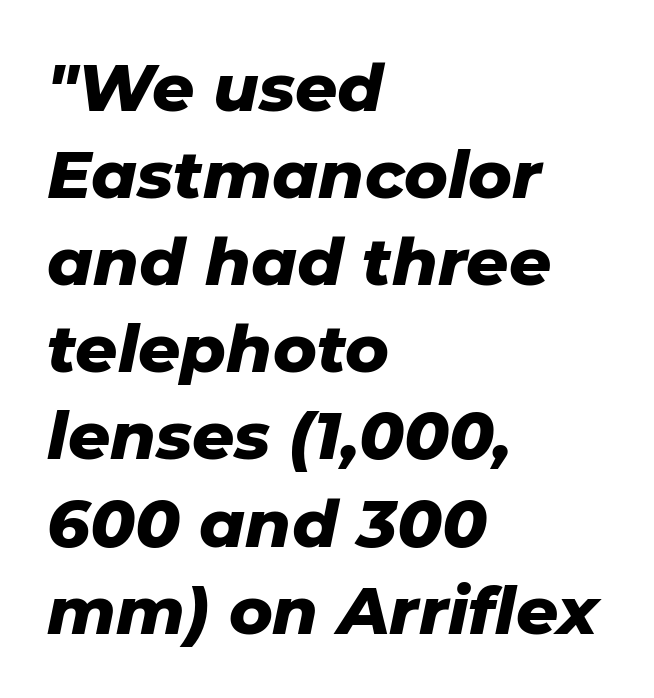
This rendering leaves character spacing at its baseline value. Successive baselines arrive at the customary interval. Typesetter's note: full bold, strokes at maximum text heaviness. A typesetter would call this proportional, since set widths differ per character. The paragraph shown leans on its left margin.
